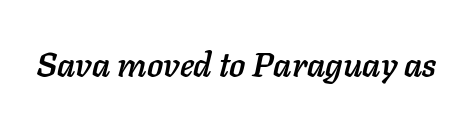
Q: Is the text italic (slanted)? A: Yes, it leans right by about 11 degrees.
Q: Is the text underlined? A: No.
Q: Is the spacing between letters normal or unusually wide? A: Normal.
Q: Width (condensed, normal, or wide)? A: Normal.
Q: Stroke contrast? A: Low.
Q: x-height? A: Medium.
Q: Monospaced? A: No.
